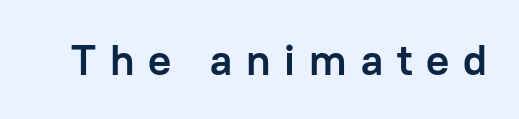
The rendering uses natural spacing where letterforms have individual widths. Has an underline been added? It has not. As a designer I'd log this as weight 700, bold. Unlike a traditional serif, this face leaves its strokes unadorned.
